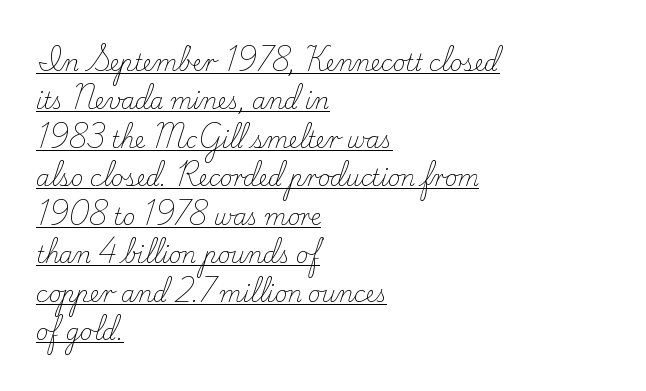
{"bold": "no", "underline": "yes", "align": "left", "line_spacing_ratio": 1.75, "letter_spacing": "normal", "letter_spacing_em": 0.0, "glyph_px": 22}
